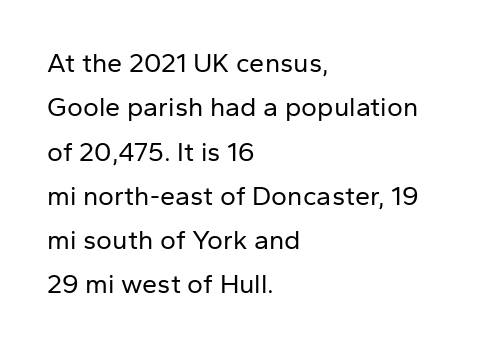
Q: Is the text bold? A: No.
Q: Is the text italic (slanted)? A: No, it is upright.
Q: Is the text underlined? A: No.
Q: How is the paragraph aligned? A: Left-aligned.
Q: Is the spacing between letters normal or unusually wide? A: Normal.
Q: Is the spacing between lines tight, normal or loose? A: Normal.
